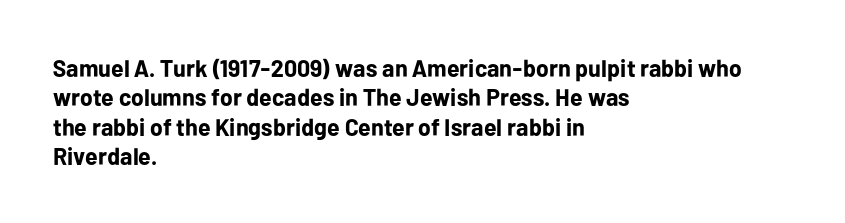
Q: Is the text bold? A: Yes.
Q: Is the text italic (slanted)? A: No, it is upright.
Q: Is the text underlined? A: No.
Q: How is the paragraph aligned? A: Left-aligned.
Q: Is the spacing between letters normal or unusually wide? A: Normal.
